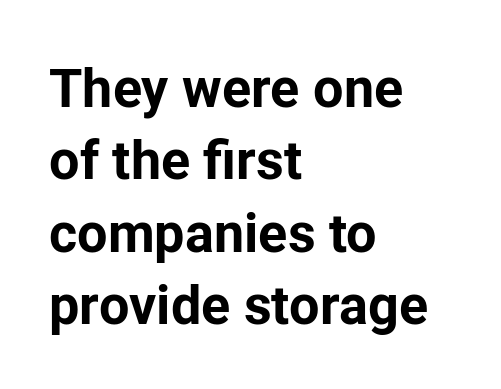
Q: Is the text bold? A: Yes.
Q: Is the text italic (slanted)? A: No, it is upright.
Q: Is the typeface a serif or a sans-serif typeface? A: Sans-serif.
Q: Is the text underlined? A: No.
Q: How is the paragraph aligned? A: Left-aligned.
Q: Is the spacing between letters normal or unusually wide? A: Normal.
Q: Is the spacing between lines tight, normal or loose? A: Normal.
Q: Width (condensed, normal, or wide)? A: Normal.
Q: Stroke contrast? A: Low.
Q: x-height? A: Medium.
Q: Monospaced? A: No.
